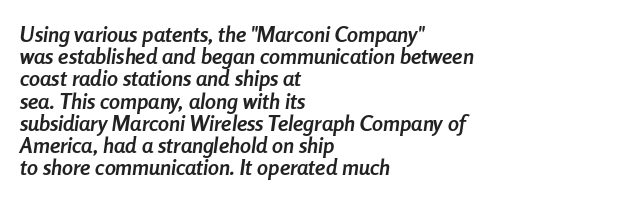
{"italic": "yes", "lean": "right", "slant_degrees": 8, "bold": "yes", "underline": "no", "align": "left", "line_spacing": "tight", "line_spacing_ratio": 1.01, "letter_spacing": "normal", "letter_spacing_em": 0.0, "glyph_px": 22}
